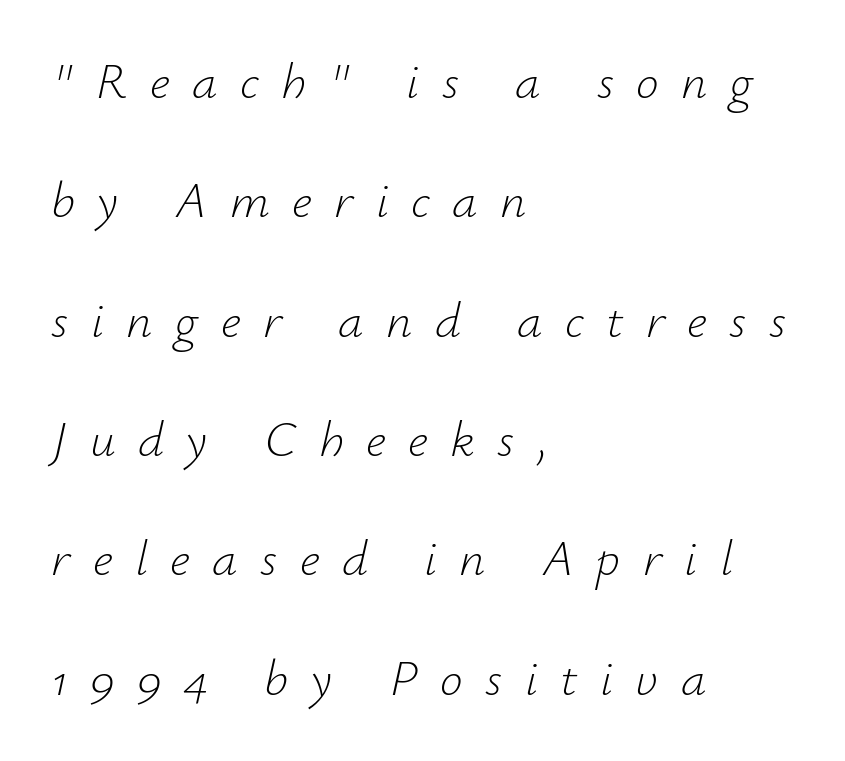
The image shows 51 px light type, italic (leaning right); set left-aligned, loose line spacing (2.34x), unusually wide letter spacing (+0.44 em), not underlined; low stroke contrast and a small x-height.
